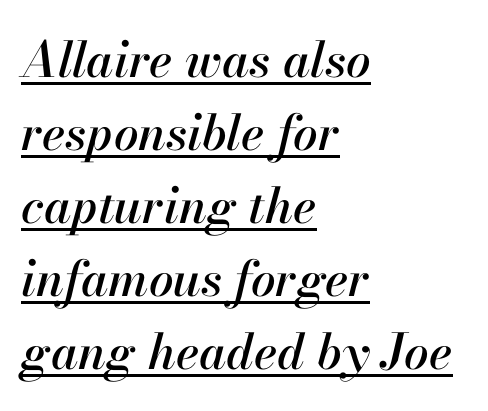
{"italic": "yes", "lean": "right", "slant_degrees": 13, "width": "normal", "stroke_contrast": "high", "x_height": "small", "monospaced": "no", "underline": "yes", "align": "left", "line_spacing": "normal", "line_spacing_ratio": 1.49, "letter_spacing": "normal", "letter_spacing_em": 0.0, "glyph_px": 49}
